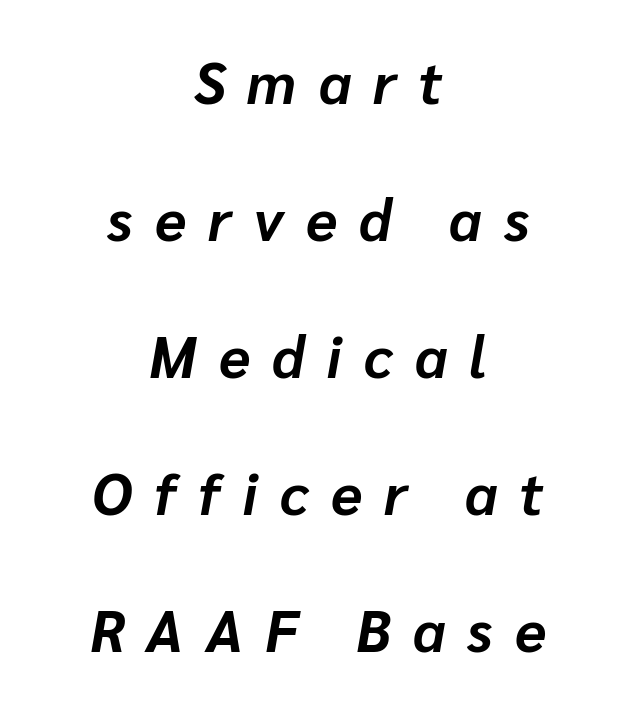
{"italic": "yes", "lean": "right", "slant_degrees": 10, "bold": "yes", "weight": "bold", "width": "normal", "stroke_contrast": "low", "x_height": "medium", "monospaced": "no", "underline": "no", "align": "center", "line_spacing": "loose", "line_spacing_ratio": 2.36, "letter_spacing": "wide", "letter_spacing_em": 0.38, "glyph_px": 58}
